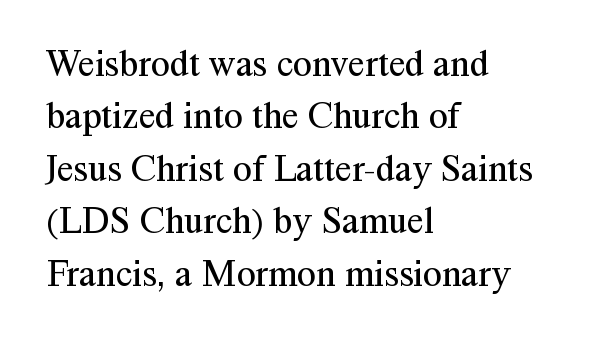
Q: Is the text bold? A: No.
Q: Is the text italic (slanted)? A: No, it is upright.
Q: Is the typeface a serif or a sans-serif typeface? A: Serif.
Q: Is the text underlined? A: No.
Q: How is the paragraph aligned? A: Left-aligned.
Q: Is the spacing between letters normal or unusually wide? A: Normal.
Q: Is the spacing between lines tight, normal or loose? A: Normal.
Q: Width (condensed, normal, or wide)? A: Normal.
Q: Stroke contrast? A: Medium.
Q: x-height? A: Medium.
Q: Monospaced? A: No.
